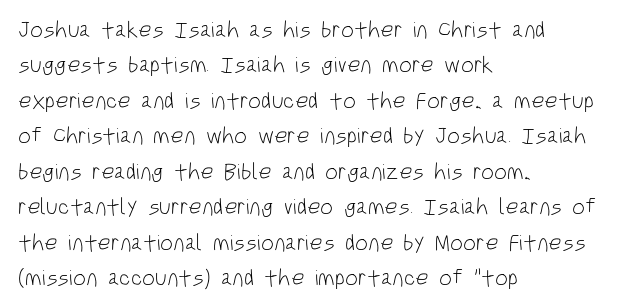
{"italic": "no", "bold": "no", "underline": "no", "align": "left", "line_spacing": "normal", "line_spacing_ratio": 1.54, "letter_spacing": "normal", "letter_spacing_em": 0.0, "glyph_px": 23}
